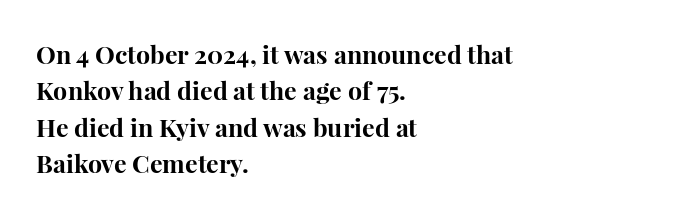
The letters are bold, with thick, heavy strokes. If you measured baseline to baseline, you'd find a middling distance. Posture: straight, roman, zero tilt. No word sits above an underline.
